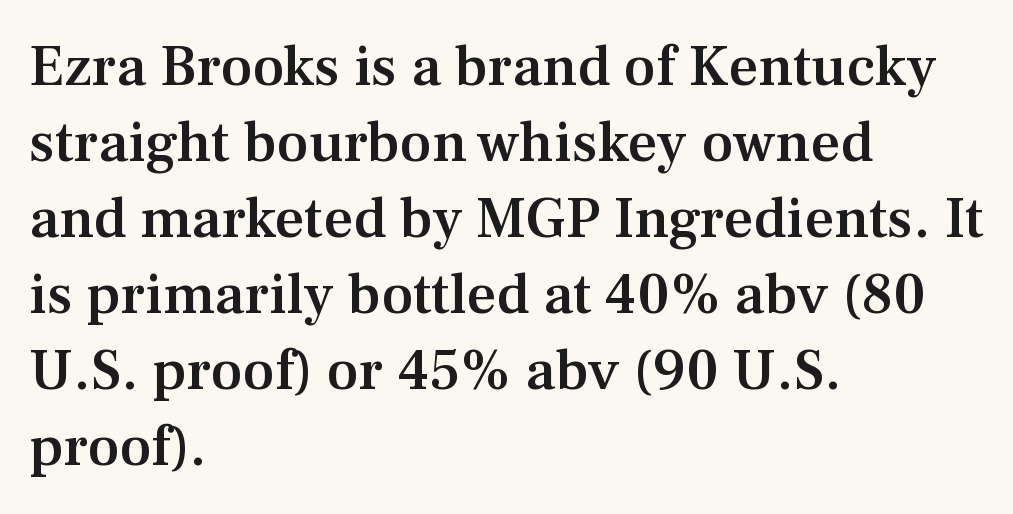
Q: Is the text bold? A: Semi-bold.
Q: Is the text italic (slanted)? A: No, it is upright.
Q: Is the typeface a serif or a sans-serif typeface? A: Serif.
Q: Is the text underlined? A: No.
Q: How is the paragraph aligned? A: Left-aligned.
Q: Is the spacing between letters normal or unusually wide? A: Normal.
Q: Is the spacing between lines tight, normal or loose? A: Normal.
Q: Width (condensed, normal, or wide)? A: Normal.
Q: Stroke contrast? A: Medium.
Q: x-height? A: Medium.
Q: Monospaced? A: No.
